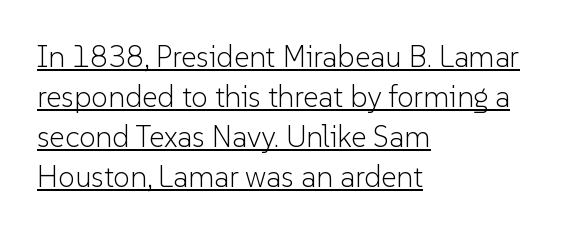
The image shows 30 px light sans-serif type, upright; set left-aligned, normal line spacing (1.33x), normal letter spacing, underlined; low stroke contrast and a medium x-height.
